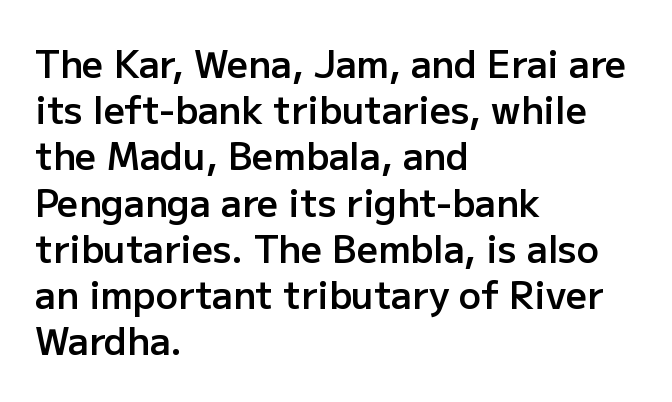
Q: Is the text bold? A: Semi-bold.
Q: Is the text italic (slanted)? A: No, it is upright.
Q: Is the typeface a serif or a sans-serif typeface? A: Sans-serif.
Q: Is the text underlined? A: No.
Q: How is the paragraph aligned? A: Left-aligned.
Q: Is the spacing between letters normal or unusually wide? A: Normal.
Q: Is the spacing between lines tight, normal or loose? A: Normal.
Q: Width (condensed, normal, or wide)? A: Normal.
Q: Stroke contrast? A: Low.
Q: x-height? A: Medium.
Q: Monospaced? A: No.
